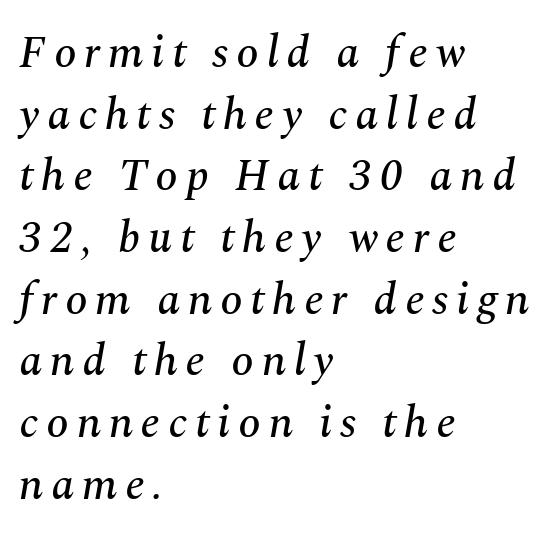
Q: Is the text italic (slanted)? A: Yes, it leans right by about 10 degrees.
Q: Is the typeface a serif or a sans-serif typeface? A: Serif.
Q: Is the text underlined? A: No.
Q: How is the paragraph aligned? A: Left-aligned.
Q: Is the spacing between lines tight, normal or loose? A: Normal.
Q: Width (condensed, normal, or wide)? A: Normal.
Q: Stroke contrast? A: Medium.
Q: x-height? A: Medium.
Q: Monospaced? A: No.
